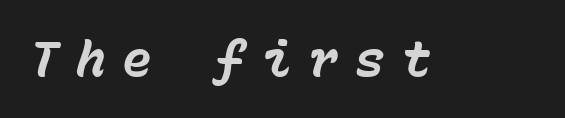
Q: Is the text bold? A: Yes.
Q: Is the text italic (slanted)? A: Yes, it leans right by about 15 degrees.
Q: Is the text underlined? A: No.
Q: Is the spacing between letters normal or unusually wide? A: Unusually wide.
Q: Width (condensed, normal, or wide)? A: Normal.
Q: Stroke contrast? A: Low.
Q: x-height? A: Medium.
Q: Monospaced? A: Yes.
